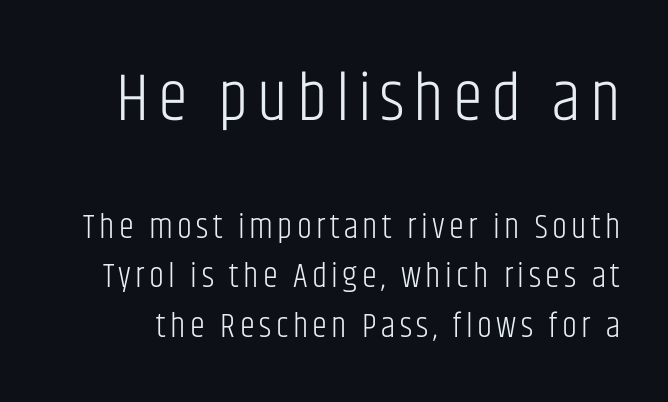
{"serif": "no", "italic": "no", "bold": "no", "weight": "light", "width": "condensed", "stroke_contrast": "low", "x_height": "large", "monospaced": "no", "underline": "no", "line_spacing": "normal", "line_spacing_ratio": 1.46, "larger_block": "first", "size_ratio": 2.0, "glyph_px": 68}
